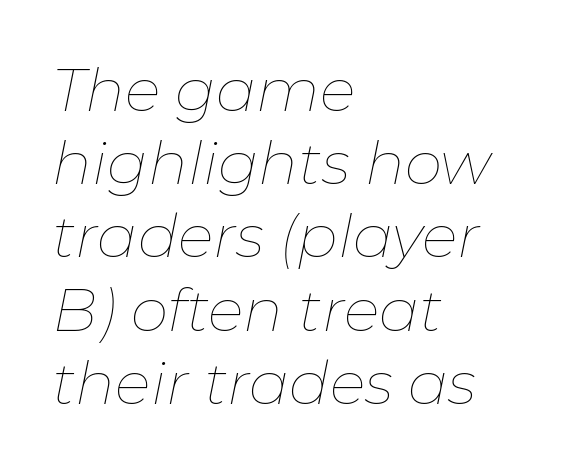
The image shows 60 px thin type, italic (leaning right); set left-aligned, line spacing 1.22x, normal letter spacing, not underlined; low stroke contrast and a medium x-height.
